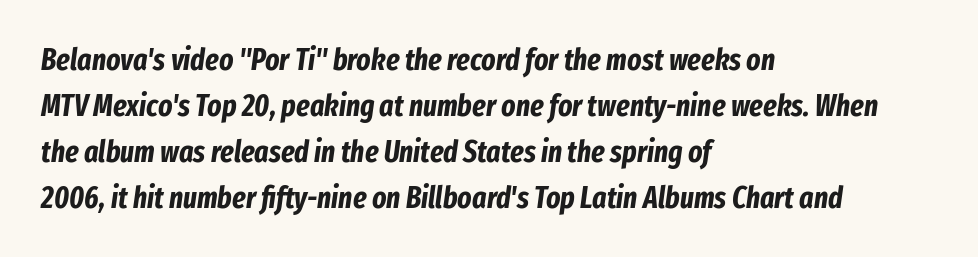
Q: Is the text bold? A: Yes.
Q: Is the text italic (slanted)? A: Yes, it leans right by about 8 degrees.
Q: Is the text underlined? A: No.
Q: How is the paragraph aligned? A: Left-aligned.
Q: Is the spacing between letters normal or unusually wide? A: Normal.
Q: Is the spacing between lines tight, normal or loose? A: Normal.
Q: Width (condensed, normal, or wide)? A: Condensed.
Q: Stroke contrast? A: Low.
Q: x-height? A: Medium.
Q: Monospaced? A: No.
